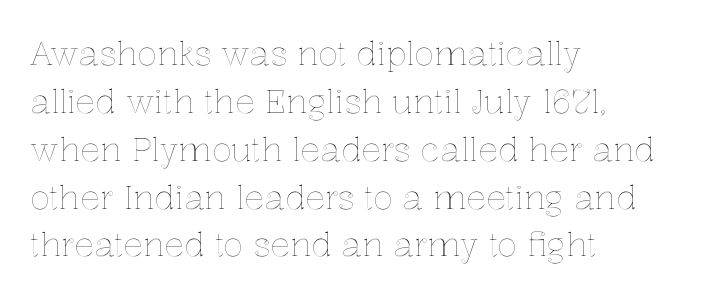
The image shows 33 px text type, upright; set left-aligned, normal line spacing (1.45x), normal letter spacing, not underlined; a medium x-height.
